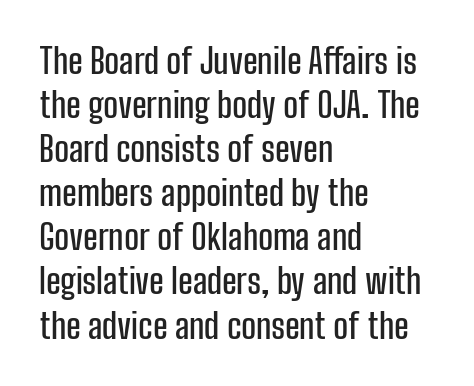
The image shows 35 px condensed sans-serif type, upright; set left-aligned, normal line spacing (1.26x), normal letter spacing, not underlined; low stroke contrast and a medium x-height.
